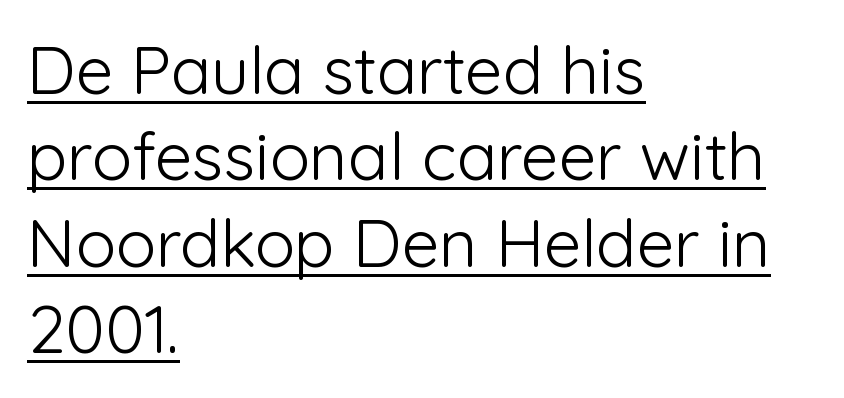
The image shows 67 px light sans-serif type, upright; set left-aligned, normal line spacing (1.29x), normal letter spacing, underlined; low stroke contrast and a medium x-height.
